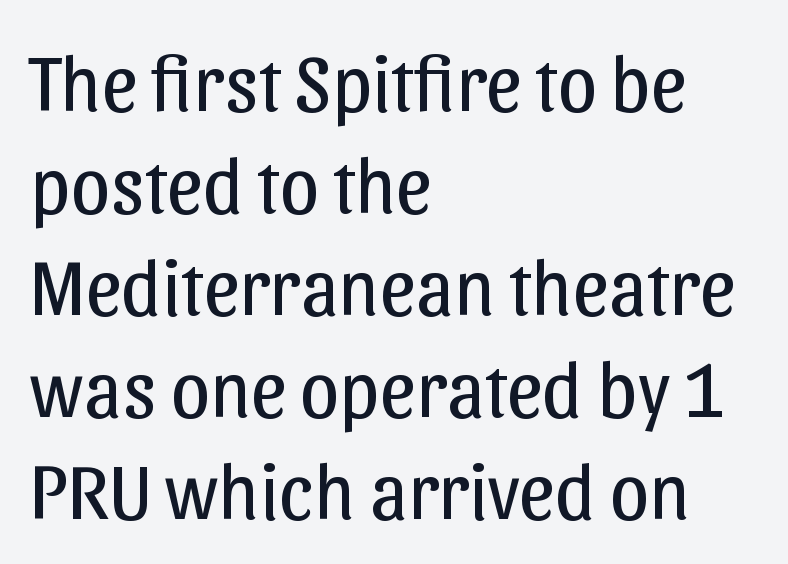
The image shows 79 px regular-weight sans-serif type, upright; set left-aligned, normal line spacing (1.29x), normal letter spacing, not underlined; low stroke contrast and a medium x-height.
